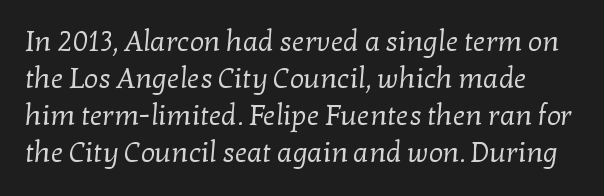
Q: Is the text bold? A: No.
Q: Is the typeface a serif or a sans-serif typeface? A: Serif.
Q: Is the text underlined? A: No.
Q: Is the spacing between letters normal or unusually wide? A: Normal.
Q: Is the spacing between lines tight, normal or loose? A: Normal.
Q: Width (condensed, normal, or wide)? A: Normal.
Q: Stroke contrast? A: Low.
Q: x-height? A: Medium.
Q: Monospaced? A: No.
